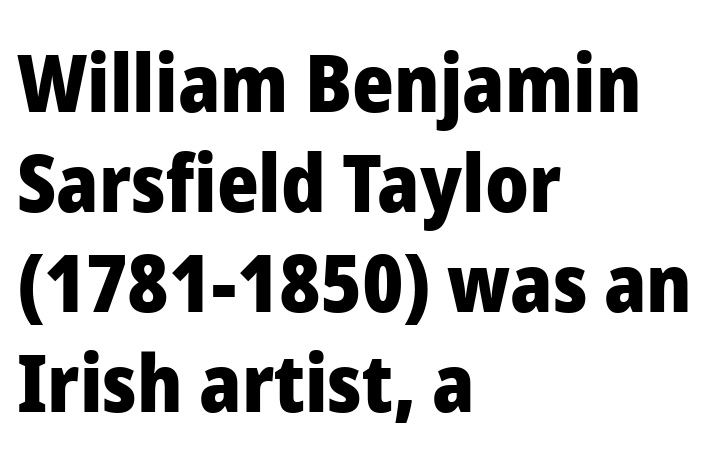
{"serif": "no", "italic": "no", "bold": "yes", "weight": "heavy", "width": "normal", "stroke_contrast": "low", "x_height": "medium", "monospaced": "no", "underline": "no", "align": "left", "line_spacing": "normal", "line_spacing_ratio": 1.25, "letter_spacing": "normal", "letter_spacing_em": 0.0, "glyph_px": 80}
